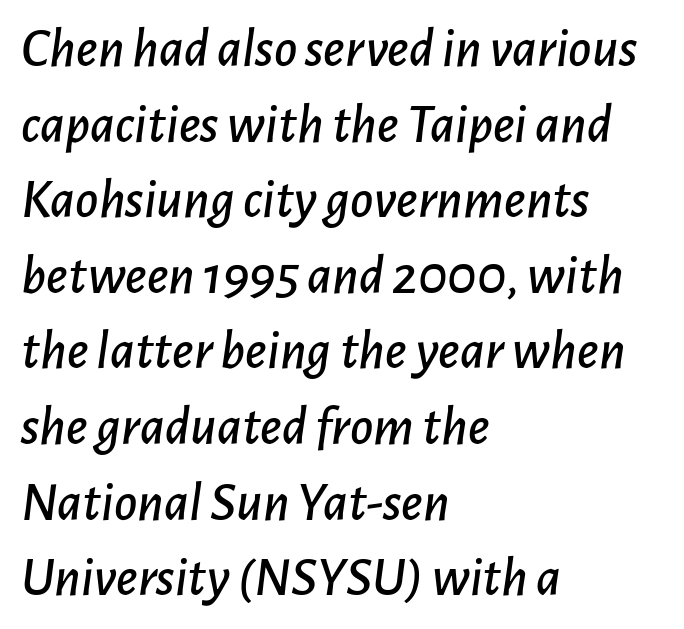
Q: Is the text italic (slanted)? A: Yes, it leans right by about 7 degrees.
Q: Is the text underlined? A: No.
Q: How is the paragraph aligned? A: Left-aligned.
Q: Is the spacing between letters normal or unusually wide? A: Normal.
Q: Is the spacing between lines tight, normal or loose? A: Normal.
Q: Width (condensed, normal, or wide)? A: Normal.
Q: Stroke contrast? A: Low.
Q: x-height? A: Medium.
Q: Monospaced? A: No.
